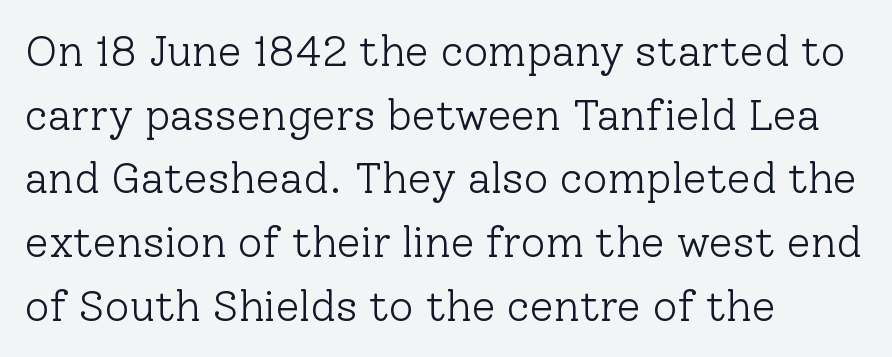
The image shows 43 px light serif type, upright; set left-aligned, normal line spacing (1.48x), normal letter spacing, not underlined; low stroke contrast and a medium x-height.
